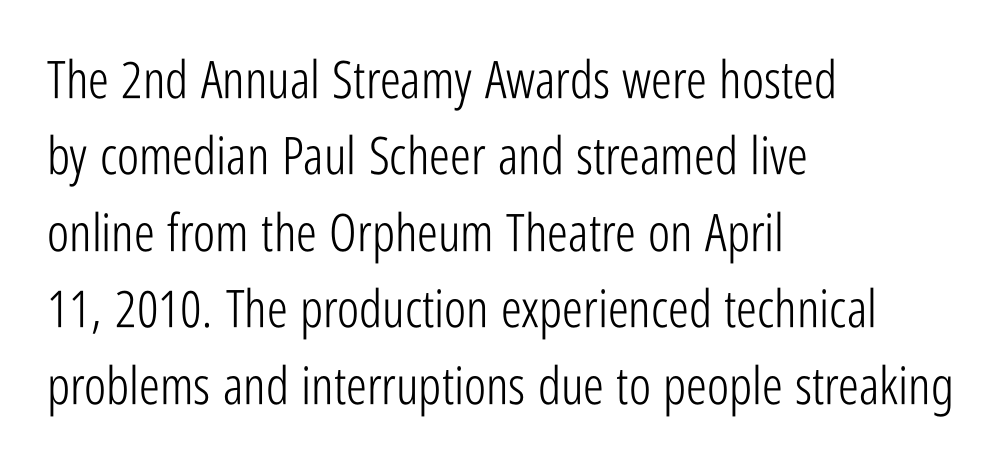
{"serif": "no", "italic": "no", "bold": "no", "weight": "light", "width": "condensed", "stroke_contrast": "low", "x_height": "medium", "monospaced": "no", "underline": "no", "align": "left", "line_spacing": "normal", "line_spacing_ratio": 1.47, "letter_spacing": "normal", "letter_spacing_em": 0.0, "glyph_px": 52}
